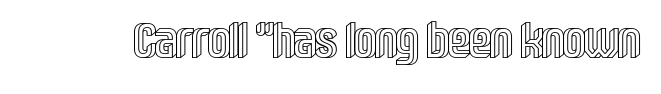
The image shows 49 px condensed type, upright; set normal letter spacing, not underlined; a large x-height.
